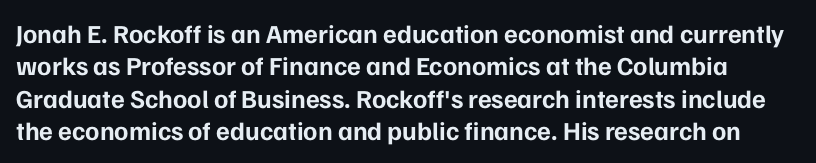
What weight is shown? A full bold with thick strokes. Glance below the letters and you will spot only blank space. This sample keeps an unexceptional amount of space between lines. The line texture is even and compact thanks to regular tracking.
